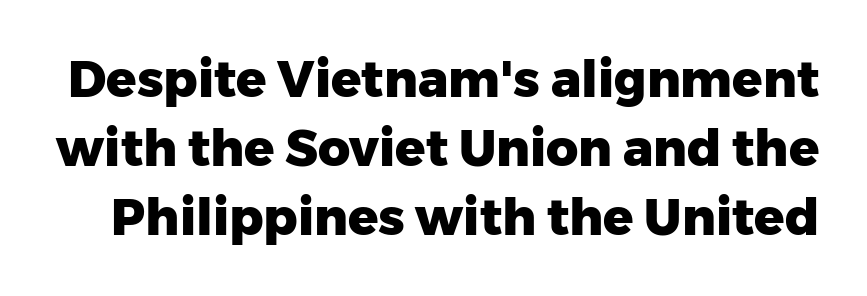
Regarding serifs, this sample does without them. Is this a fixed-width face? No — the glyphs have proportional, varying widths. Every character sits straight up, as roman type does. Standard letterfit; no display-style spreading of the glyphs.
